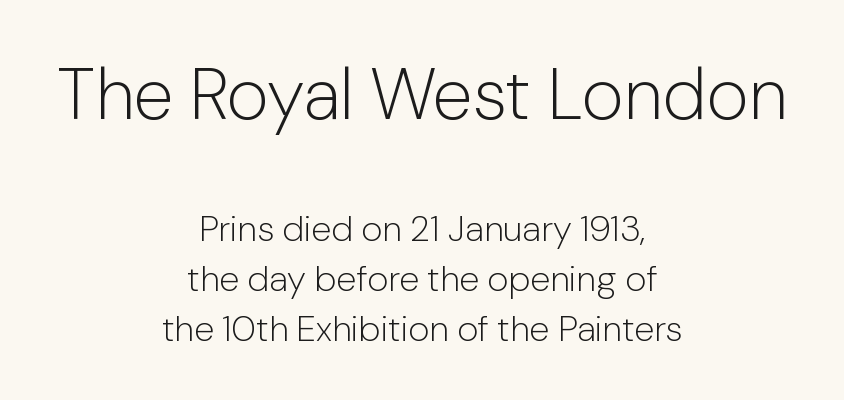
The image shows 72 px light sans-serif type, upright; set centered, normal line spacing (1.39x), normal letter spacing, not underlined; the first (top) block is 2.0x larger; low stroke contrast and a medium x-height.
